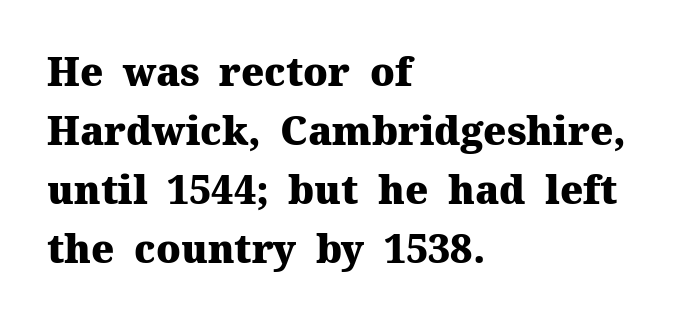
The image shows 39 px heavy serif type, upright; set left-aligned, normal line spacing (1.51x), normal letter spacing, not underlined; medium stroke contrast and a medium x-height.
